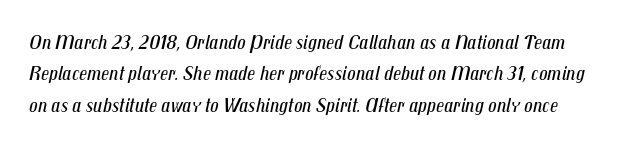
Is there much room between lines? A standard amount, neither cramped nor airy. Beneath every word, the page is bare. Emphasis-style slanted type is in use. Ink coverage per letter is moderate at most. You could call the tracking neutral — neither tight nor loose.
